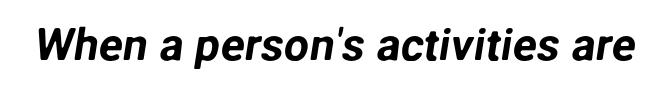
The image shows 45 px sans-serif type; set normal letter spacing, not underlined; low stroke contrast and a medium x-height.
